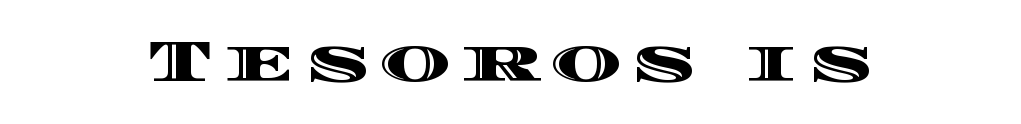
Quick note: not italic, upright. Varying glyph widths throughout — classic text-font behaviour. Casual observation: everything's sitting right in the middle. The specimen omits any rule beneath the text block's lines.
